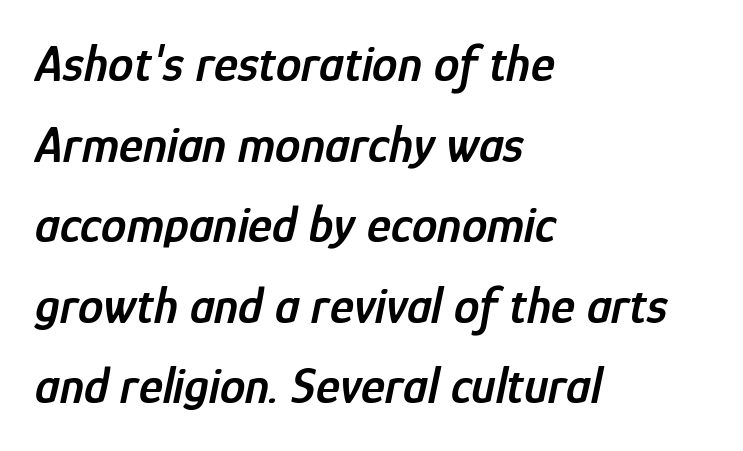
This is the in-between weight designers call semibold or demi. Anything drawn beneath the words? Only blank space. The rendering keeps characters at their native spacing. Italic: yes, the glyphs are oblique.
